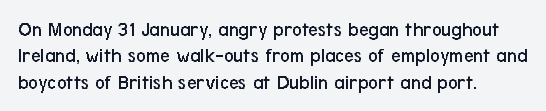
Q: Is the text bold? A: No.
Q: Is the text italic (slanted)? A: No, it is upright.
Q: Is the text underlined? A: No.
Q: Is the spacing between letters normal or unusually wide? A: Normal.
Q: Is the spacing between lines tight, normal or loose? A: Normal.
